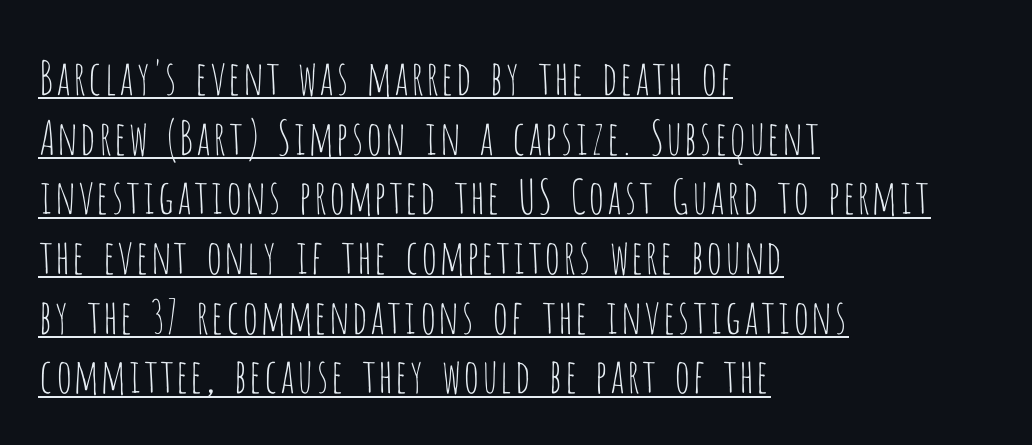
Q: Is the text bold? A: No.
Q: Is the text italic (slanted)? A: No, it is upright.
Q: Is the typeface a serif or a sans-serif typeface? A: Sans-serif.
Q: Is the text underlined? A: Yes.
Q: How is the paragraph aligned? A: Left-aligned.
Q: Is the spacing between letters normal or unusually wide? A: Normal.
Q: Is the spacing between lines tight, normal or loose? A: Normal.
Q: Width (condensed, normal, or wide)? A: Condensed.
Q: Stroke contrast? A: Low.
Q: x-height? A: Large.
Q: Monospaced? A: No.
